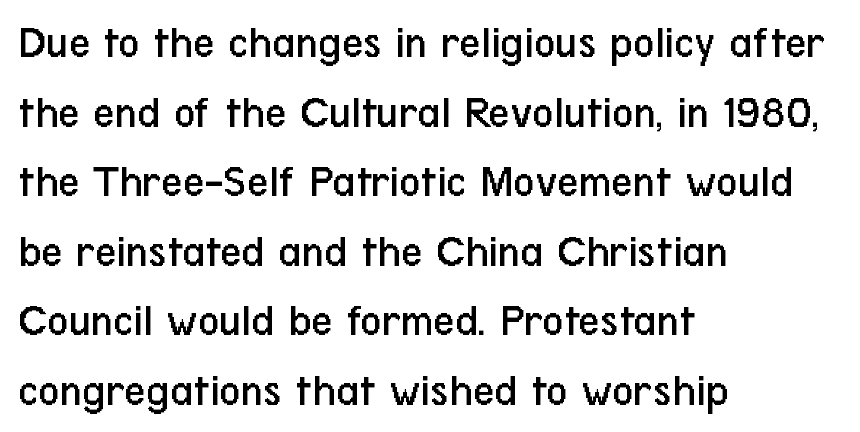
{"serif": "no", "italic": "no", "bold": "no", "weight": "regular", "width": "condensed", "stroke_contrast": "low", "x_height": "medium", "monospaced": "no", "underline": "no", "align": "left", "line_spacing": "normal", "line_spacing_ratio": 1.48, "letter_spacing": "normal", "letter_spacing_em": 0.0, "glyph_px": 47}
